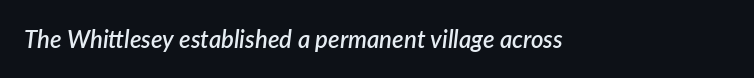
In terms of posture, this sample is oblique. I'd describe the lettering as semibold — firm but not a full bold. No extra tracking has been applied to these lines. The space beneath each line is pristine and unruled.
